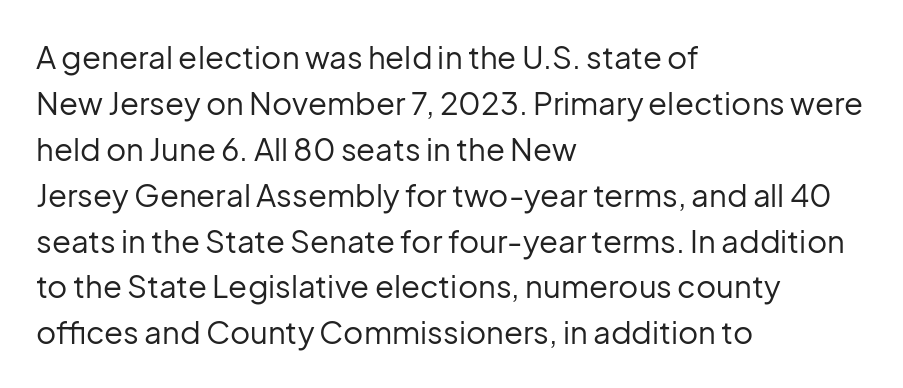
The image shows 31 px regular-weight sans-serif type, upright; set left-aligned, normal line spacing (1.48x), normal letter spacing, not underlined; low stroke contrast and a medium x-height.
